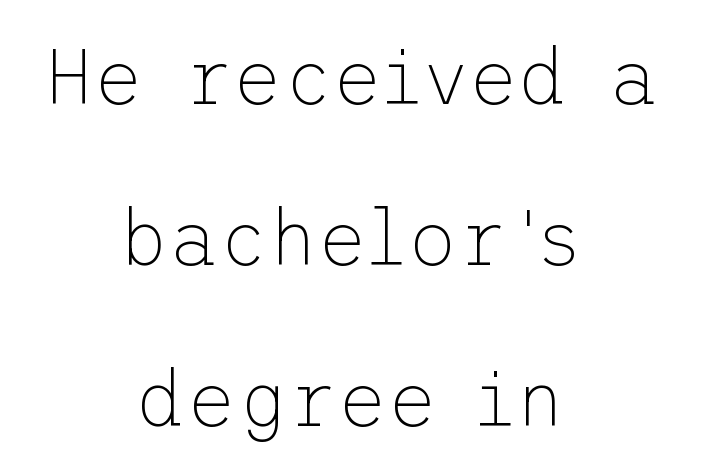
{"serif": "no", "italic": "no", "bold": "no", "weight": "thin", "width": "normal", "stroke_contrast": "low", "x_height": "medium", "underline": "no", "align": "center", "line_spacing": "loose", "line_spacing_ratio": 2.09, "letter_spacing": "normal", "letter_spacing_em": 0.0, "glyph_px": 77}
